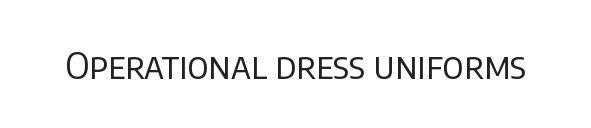
Q: Is the text bold? A: No.
Q: Is the text italic (slanted)? A: No, it is upright.
Q: Is the typeface a serif or a sans-serif typeface? A: Sans-serif.
Q: Is the text underlined? A: No.
Q: Is the spacing between letters normal or unusually wide? A: Normal.
Q: Width (condensed, normal, or wide)? A: Normal.
Q: Stroke contrast? A: Low.
Q: x-height? A: Large.
Q: Monospaced? A: No.
